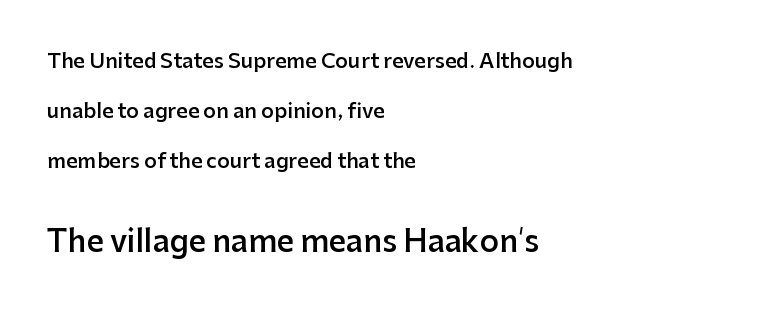
The image shows 30 px semibold sans-serif type, upright; set left-aligned, loose line spacing (2.49x), normal letter spacing, not underlined; the second (bottom) block is 1.5x larger; low stroke contrast and a medium x-height.
